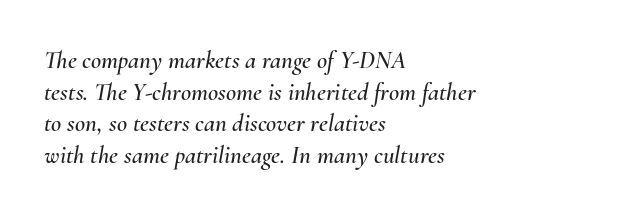
The image shows 25 px text type, italic (leaning right); set left-aligned, normal line spacing (1.27x), normal letter spacing, not underlined.
